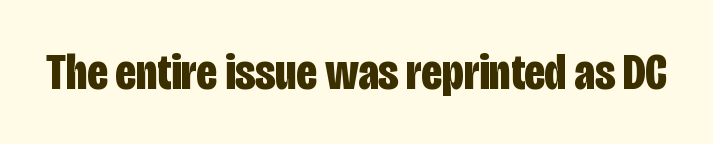
The type is set solid horizontally, with unmodified tracking. The passage shown is emphatically bold. The lettering holds an erect, upright posture throughout. Glance below the letters and you will spot only blank space. Is this a fixed-width face? No — the glyphs have proportional, varying widths.
